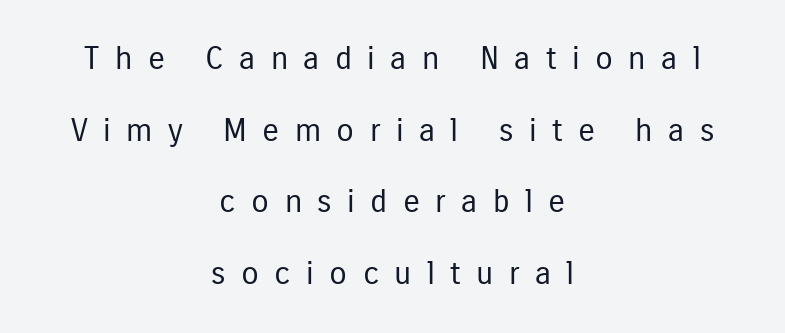
This sample is center-justified, so both line endings float freely. Only glyphs here, with clear space below each row. Varying glyph widths throughout — classic text-font behaviour. Baseline-to-baseline distance is far greater than the letter height. The axis of the letterforms is exactly vertical.
